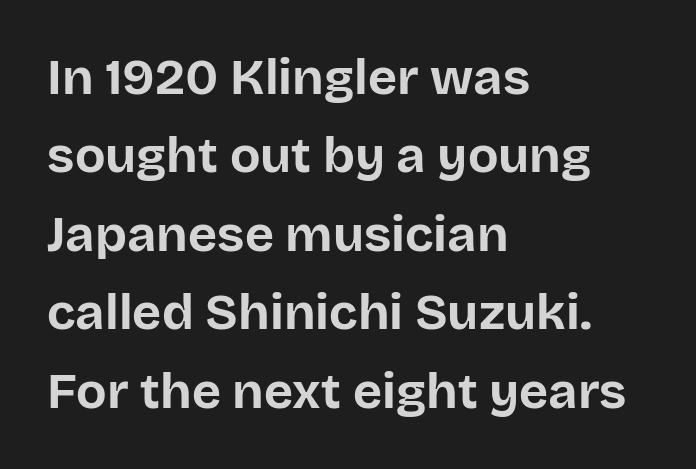
Quick note: underline off. In CSS terms this would be text-align: left. Summary of weight: heavy, a full bold. The type is set solid horizontally, with unmodified tracking. Style check: upright.
